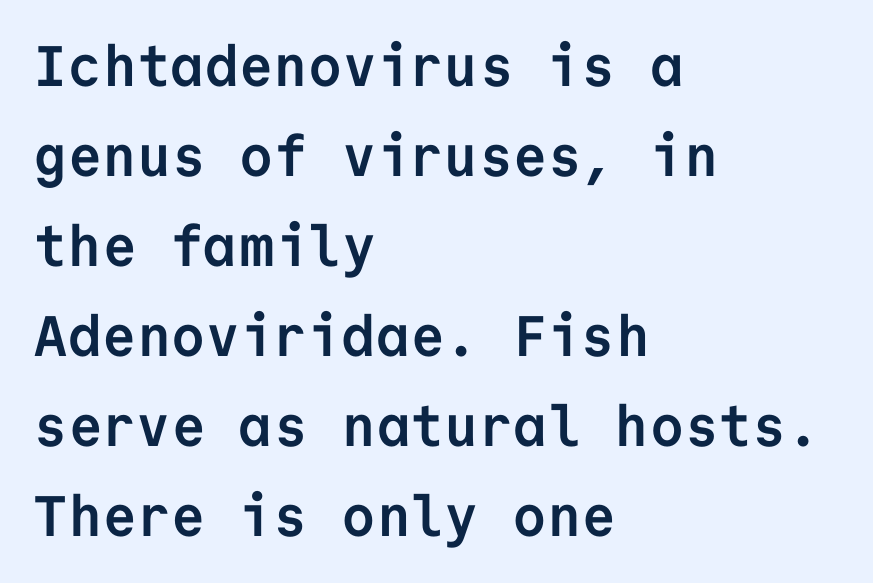
{"serif": "no", "italic": "no", "bold": "yes", "weight": "semibold", "width": "normal", "stroke_contrast": "low", "x_height": "medium", "monospaced": "yes", "underline": "no", "align": "left", "line_spacing": "normal", "line_spacing_ratio": 1.58, "letter_spacing": "normal", "letter_spacing_em": 0.0, "glyph_px": 57}
